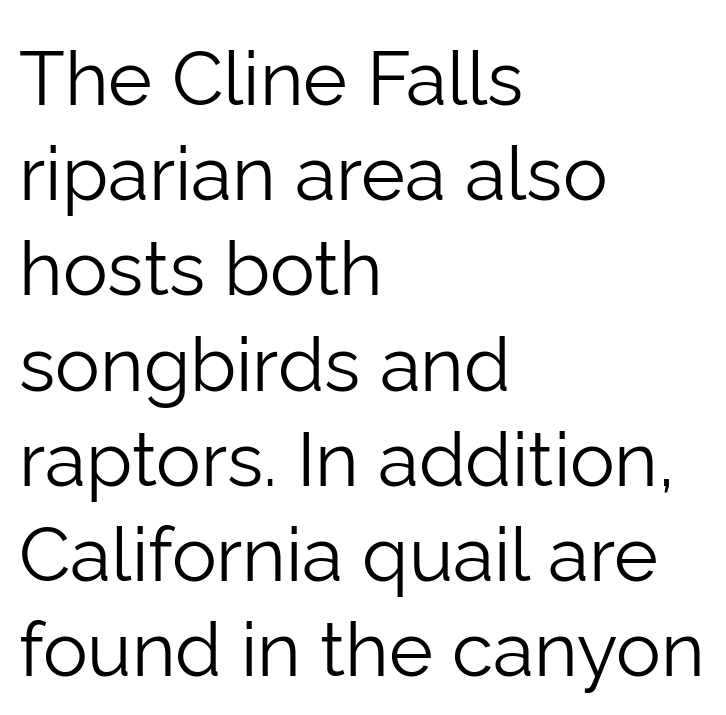
Q: Is the text bold? A: No.
Q: Is the text italic (slanted)? A: No, it is upright.
Q: Is the typeface a serif or a sans-serif typeface? A: Sans-serif.
Q: Is the text underlined? A: No.
Q: How is the paragraph aligned? A: Left-aligned.
Q: Is the spacing between letters normal or unusually wide? A: Normal.
Q: Is the spacing between lines tight, normal or loose? A: Normal.
Q: Width (condensed, normal, or wide)? A: Normal.
Q: Stroke contrast? A: Low.
Q: x-height? A: Medium.
Q: Monospaced? A: No.
